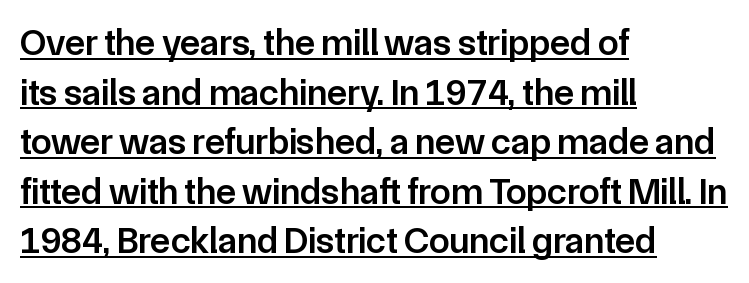
{"serif": "no", "italic": "no", "bold": "semi", "weight": "semibold", "width": "normal", "stroke_contrast": "low", "x_height": "medium", "monospaced": "no", "underline": "yes", "align": "left", "line_spacing": "normal", "line_spacing_ratio": 1.34, "letter_spacing": "normal", "letter_spacing_em": 0.0, "glyph_px": 37}
